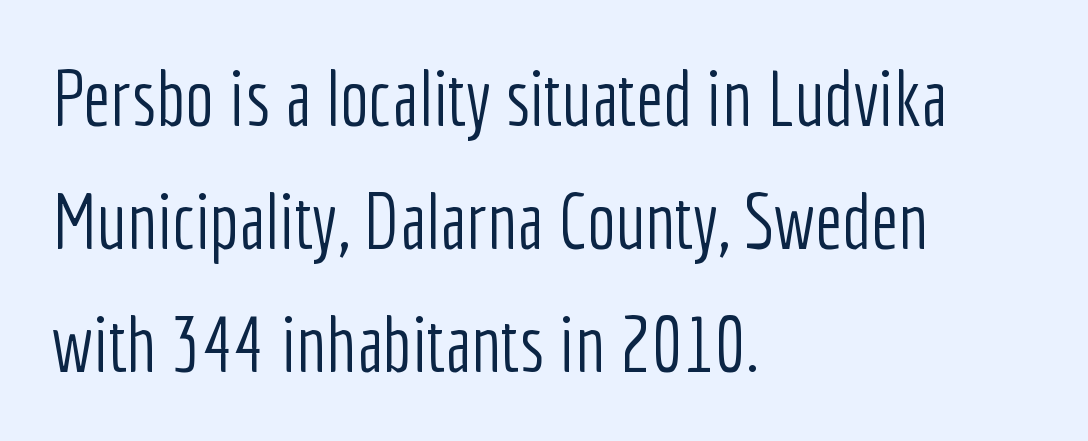
The image shows 77 px light, condensed sans-serif type, upright; set left-aligned, normal line spacing (1.6x), normal letter spacing, not underlined; low stroke contrast and a medium x-height.
